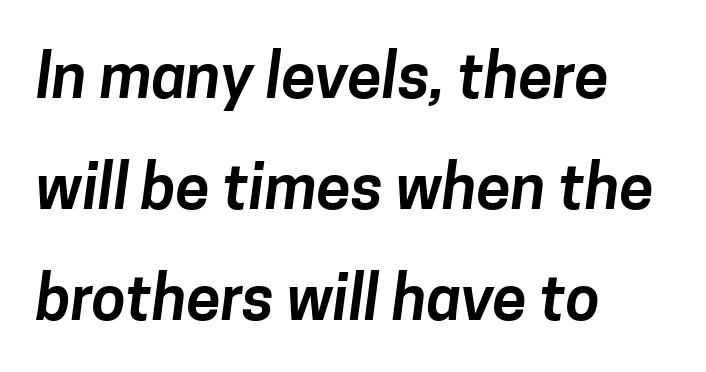
{"serif": "no", "width": "normal", "stroke_contrast": "low", "x_height": "medium", "monospaced": "no", "underline": "no", "align": "left", "line_spacing_ratio": 1.79, "letter_spacing": "normal", "letter_spacing_em": 0.0, "glyph_px": 62}
